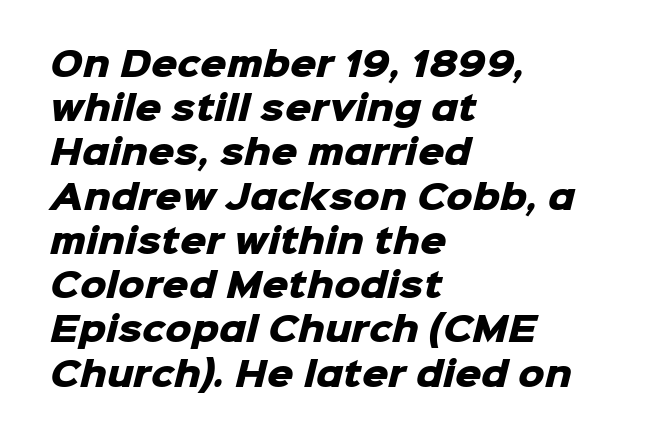
Each line starts at the same left margin while the right side varies. The strip under each line holds only bare page. Regular leading. Is this a fixed-width face? No — the glyphs have proportional, varying widths. A sans-serif font was chosen for this passage. Weight check: bold — yes, fully.
